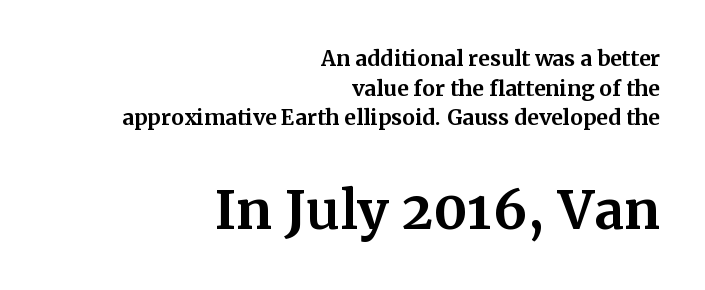
Q: Is the text bold? A: Yes.
Q: Is the text italic (slanted)? A: No, it is upright.
Q: Is the typeface a serif or a sans-serif typeface? A: Serif.
Q: Is the text underlined? A: No.
Q: How is the paragraph aligned? A: Right-aligned.
Q: Is the spacing between letters normal or unusually wide? A: Normal.
Q: Is the spacing between lines tight, normal or loose? A: Normal.
Q: Which block of text is set in a larger size, the first (top) or the second (bottom)? A: The second (bottom) one.
Q: Width (condensed, normal, or wide)? A: Normal.
Q: Stroke contrast? A: Medium.
Q: x-height? A: Medium.
Q: Monospaced? A: No.
